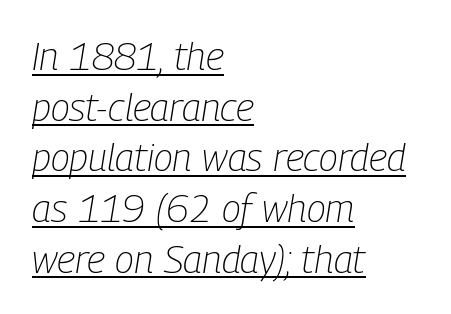
{"italic": "yes", "lean": "right", "slant_degrees": 9, "bold": "no", "weight": "light", "width": "condensed", "stroke_contrast": "low", "x_height": "medium", "monospaced": "no", "underline": "yes", "align": "left", "line_spacing": "normal", "line_spacing_ratio": 1.3, "letter_spacing": "normal", "letter_spacing_em": 0.0, "glyph_px": 39}
